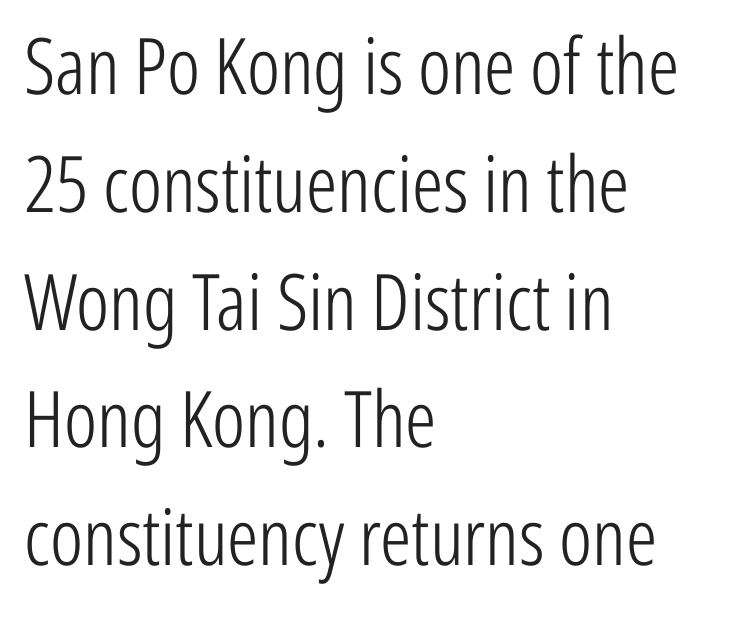
The image shows 78 px light, condensed sans-serif type, upright; set left-aligned, normal line spacing (1.51x), normal letter spacing, not underlined; low stroke contrast and a medium x-height.
